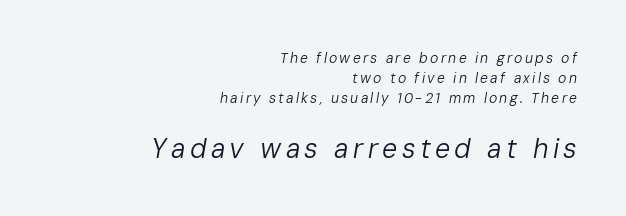
The vertical gap from one line to the next is medium. Whoever set this made the second block the dominant, larger element. A student would call this right alignment; a typographer would say flush right, rag left. Style check: oblique.
